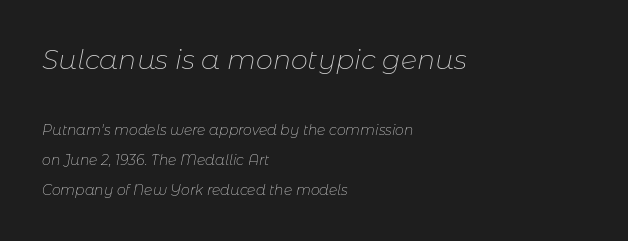
Q: Is the text bold? A: No.
Q: Is the text italic (slanted)? A: Yes, it leans right by about 11 degrees.
Q: Is the text underlined? A: No.
Q: How is the paragraph aligned? A: Left-aligned.
Q: Is the spacing between letters normal or unusually wide? A: Normal.
Q: Is the spacing between lines tight, normal or loose? A: Loose.
Q: Which block of text is set in a larger size, the first (top) or the second (bottom)? A: The first (top) one.
